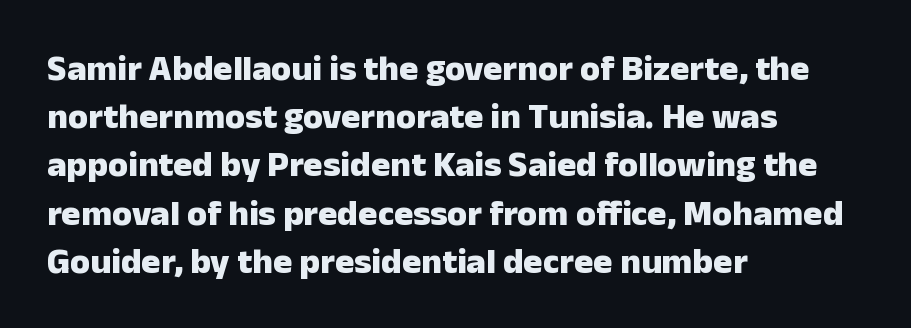
{"serif": "no", "italic": "no", "bold": "yes", "weight": "heavy", "width": "normal", "stroke_contrast": "low", "x_height": "medium", "monospaced": "no", "underline": "no", "align": "left", "line_spacing": "normal", "line_spacing_ratio": 1.34, "letter_spacing": "normal", "letter_spacing_em": 0.0, "glyph_px": 36}
